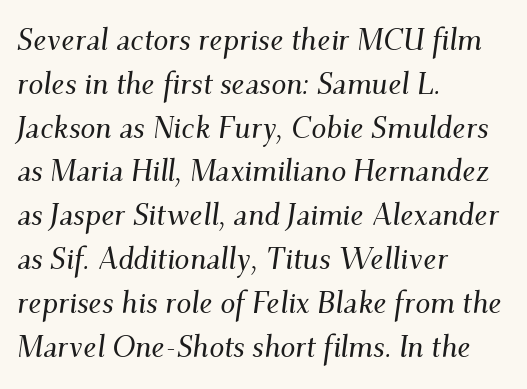
The image shows 30 px serif type, italic (leaning right); set left-aligned, normal line spacing (1.46x), normal letter spacing, not underlined; medium stroke contrast and a small x-height.
